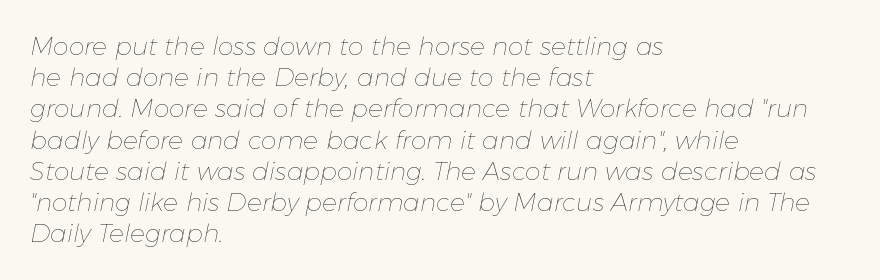
Q: Is the text bold? A: No.
Q: Is the text italic (slanted)? A: Yes, it leans right by about 11 degrees.
Q: Is the text underlined? A: No.
Q: How is the paragraph aligned? A: Left-aligned.
Q: Is the spacing between letters normal or unusually wide? A: Normal.
Q: Is the spacing between lines tight, normal or loose? A: Normal.
